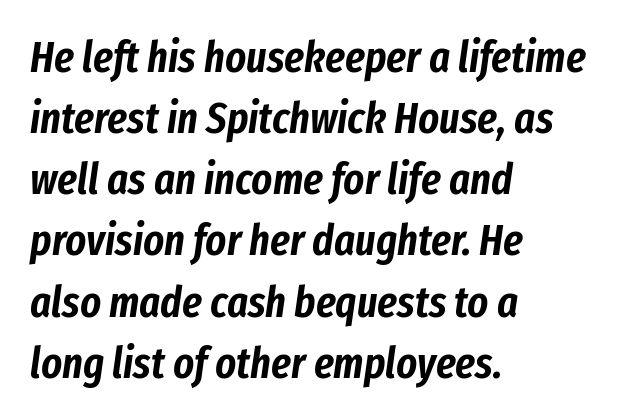
Q: Is the text italic (slanted)? A: Yes, it leans right by about 8 degrees.
Q: Is the text underlined? A: No.
Q: How is the paragraph aligned? A: Left-aligned.
Q: Is the spacing between letters normal or unusually wide? A: Normal.
Q: Is the spacing between lines tight, normal or loose? A: Normal.
Q: Width (condensed, normal, or wide)? A: Condensed.
Q: Stroke contrast? A: Low.
Q: x-height? A: Medium.
Q: Monospaced? A: No.
